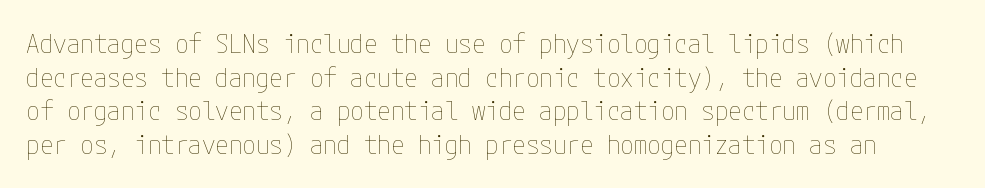
Q: Is the text bold? A: No.
Q: Is the text italic (slanted)? A: No, it is upright.
Q: Is the text underlined? A: No.
Q: Is the spacing between letters normal or unusually wide? A: Normal.
Q: Is the spacing between lines tight, normal or loose? A: Normal.
